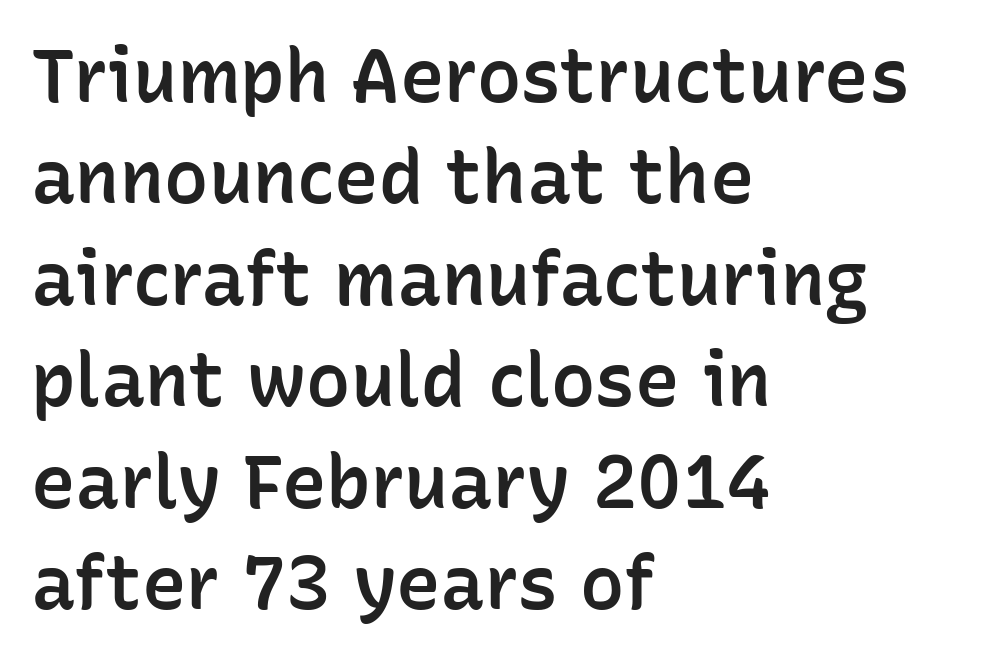
Q: Is the text bold? A: Semi-bold.
Q: Is the text italic (slanted)? A: No, it is upright.
Q: Is the typeface a serif or a sans-serif typeface? A: Sans-serif.
Q: Is the text underlined? A: No.
Q: How is the paragraph aligned? A: Left-aligned.
Q: Is the spacing between letters normal or unusually wide? A: Normal.
Q: Is the spacing between lines tight, normal or loose? A: Normal.
Q: Width (condensed, normal, or wide)? A: Normal.
Q: Stroke contrast? A: Low.
Q: x-height? A: Medium.
Q: Monospaced? A: No.
